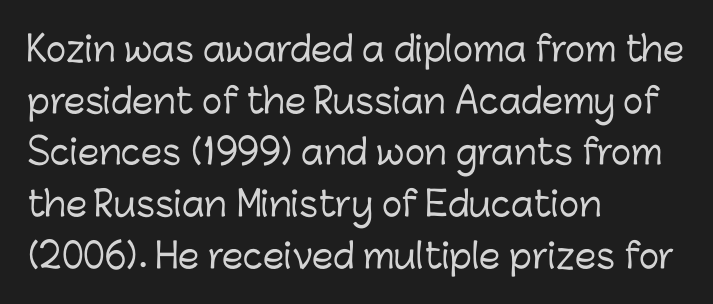
Note the varied advance widths — an 'i' is clearly narrower than an 'm'. The words here are not underlined. Students, note that the glyphs here touch the page at normal intervals. Classification — sans serif. The ragged edge is on the right, which tells us the setting is flush left.
